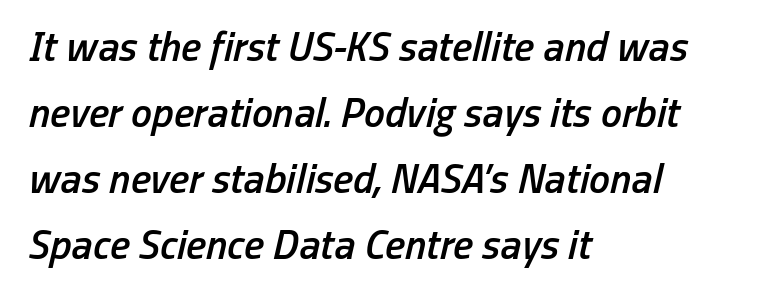
{"italic": "yes", "lean": "right", "slant_degrees": 13, "bold": "semi", "weight": "semibold", "width": "condensed", "stroke_contrast": "low", "x_height": "medium", "monospaced": "no", "underline": "no", "align": "left", "line_spacing": "normal", "line_spacing_ratio": 1.57, "letter_spacing": "normal", "letter_spacing_em": 0.0, "glyph_px": 42}
